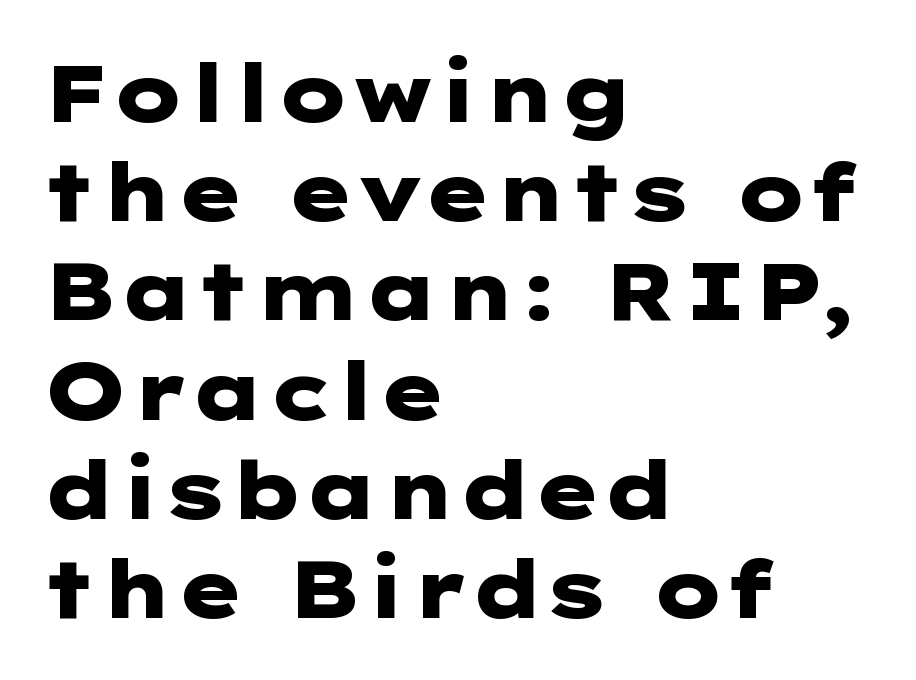
The image shows 80 px heavy, wide sans-serif type, upright; set left-aligned, line spacing 1.24x, normal letter spacing, not underlined; low stroke contrast and a medium x-height.
